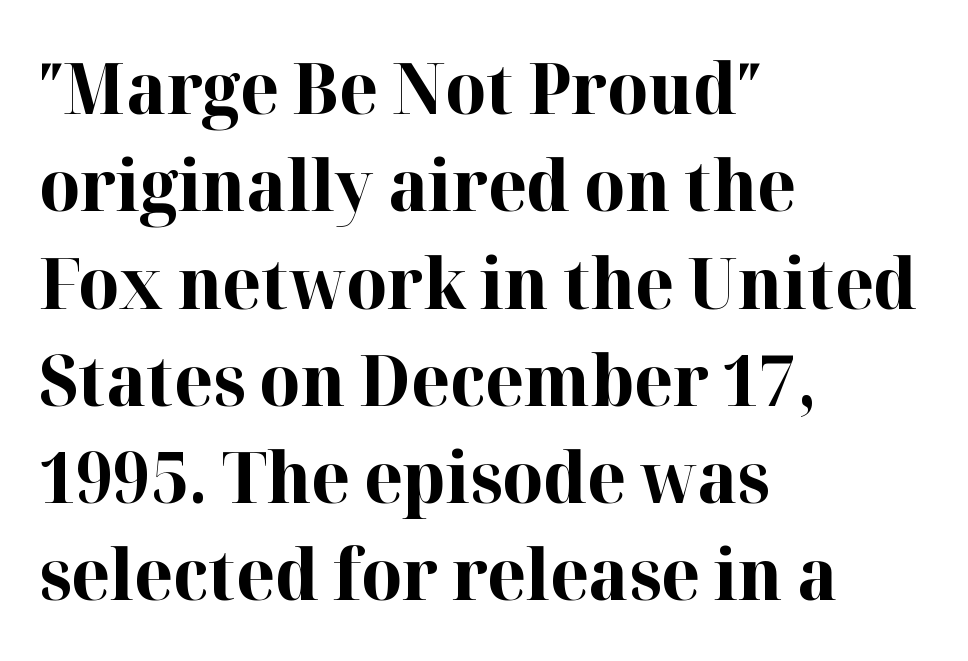
{"serif": "yes", "italic": "no", "bold": "yes", "weight": "bold", "width": "normal", "stroke_contrast": "high", "x_height": "medium", "monospaced": "no", "underline": "no", "align": "left", "line_spacing": "normal", "line_spacing_ratio": 1.39, "letter_spacing": "normal", "letter_spacing_em": 0.0, "glyph_px": 70}
